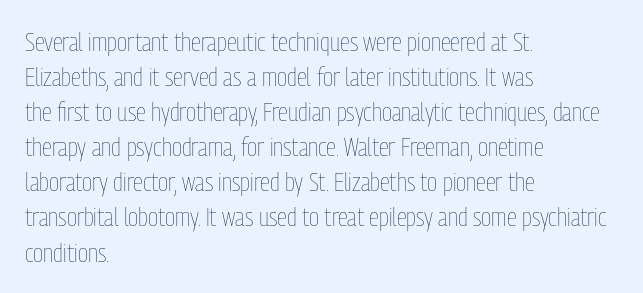
{"italic": "no", "bold": "no", "underline": "no", "align": "left", "line_spacing": "normal", "line_spacing_ratio": 1.35, "letter_spacing": "normal", "letter_spacing_em": 0.0, "glyph_px": 26}
